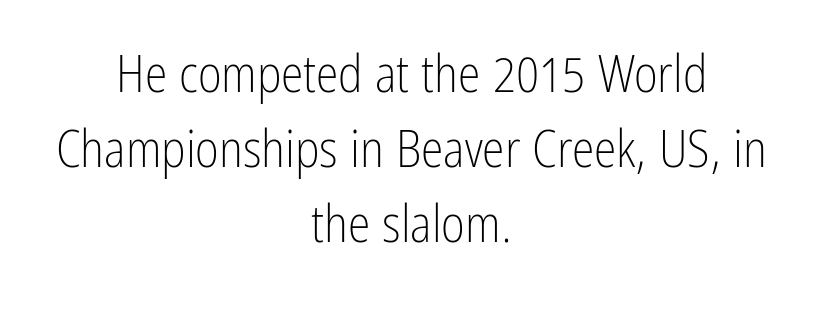
The image shows 51 px light, condensed sans-serif type, upright; set centered, normal line spacing (1.47x), normal letter spacing, not underlined; low stroke contrast and a medium x-height.
